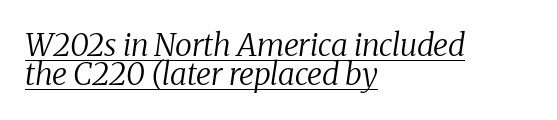
Here the designer chose a conventional face with non-uniform glyph widths. Visually the block forms a straight wall on the left and a jagged coastline on the right. This sample carries an underscore along the baseline area. Style check: oblique.
